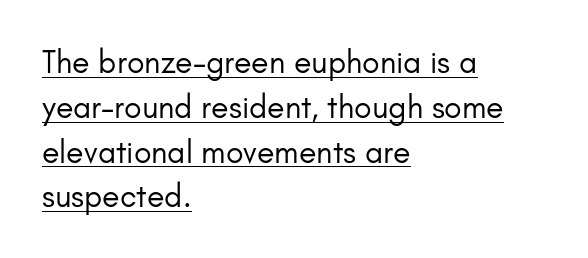
{"serif": "no", "italic": "no", "bold": "no", "weight": "regular", "width": "normal", "stroke_contrast": "low", "x_height": "small", "monospaced": "no", "underline": "yes", "align": "left", "line_spacing": "normal", "line_spacing_ratio": 1.4, "letter_spacing": "normal", "letter_spacing_em": 0.0, "glyph_px": 32}
